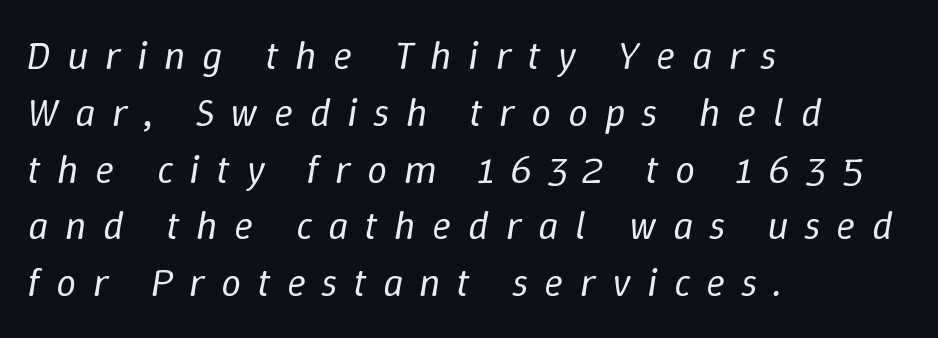
The image shows 40 px regular-weight type, italic (leaning right); set left-aligned, normal line spacing (1.42x), unusually wide letter spacing (+0.41 em), not underlined; low stroke contrast and a medium x-height.
